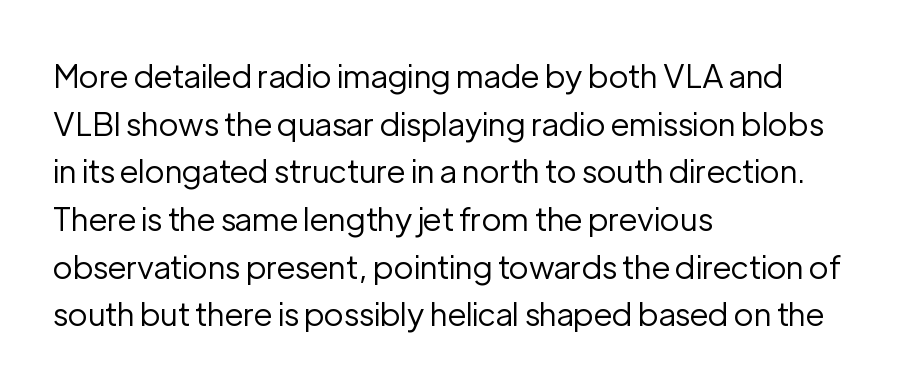
Q: Is the text bold? A: No.
Q: Is the text italic (slanted)? A: No, it is upright.
Q: Is the typeface a serif or a sans-serif typeface? A: Sans-serif.
Q: Is the text underlined? A: No.
Q: How is the paragraph aligned? A: Left-aligned.
Q: Is the spacing between letters normal or unusually wide? A: Normal.
Q: Is the spacing between lines tight, normal or loose? A: Normal.
Q: Width (condensed, normal, or wide)? A: Normal.
Q: Stroke contrast? A: Low.
Q: x-height? A: Medium.
Q: Monospaced? A: No.
